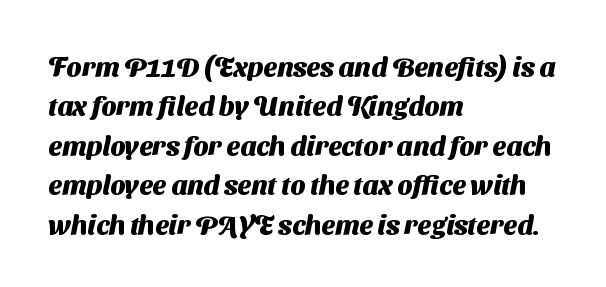
Q: Is the text bold? A: Yes.
Q: Is the text underlined? A: No.
Q: How is the paragraph aligned? A: Left-aligned.
Q: Is the spacing between letters normal or unusually wide? A: Normal.
Q: Is the spacing between lines tight, normal or loose? A: Normal.
